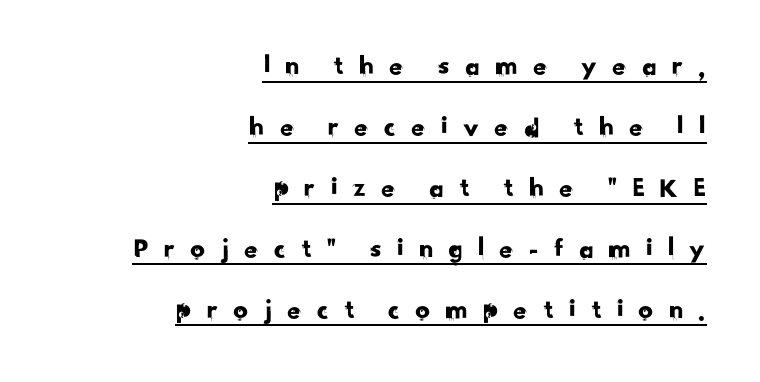
Q: Is the typeface a serif or a sans-serif typeface? A: Sans-serif.
Q: Is the text underlined? A: Yes.
Q: How is the paragraph aligned? A: Right-aligned.
Q: Is the spacing between letters normal or unusually wide? A: Unusually wide.
Q: Is the spacing between lines tight, normal or loose? A: Loose.
Q: Width (condensed, normal, or wide)? A: Normal.
Q: Stroke contrast? A: Low.
Q: x-height? A: Small.
Q: Monospaced? A: No.
